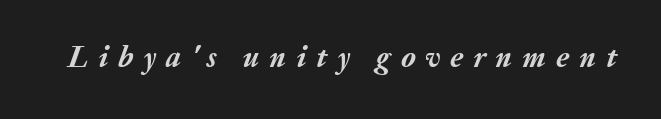
The image shows 30 px semibold type, italic (leaning right); set unusually wide letter spacing (+0.33 em), not underlined; medium stroke contrast and a medium x-height.
